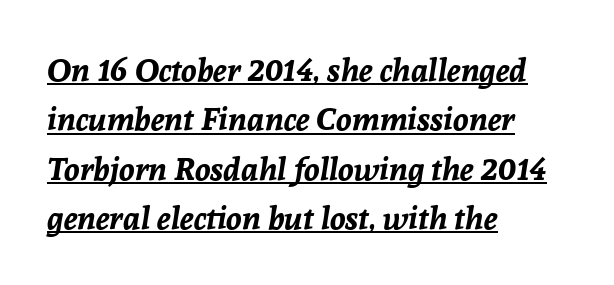
The image shows 32 px bold type, italic (leaning right); set left-aligned, normal line spacing (1.54x), normal letter spacing, underlined; low stroke contrast and a medium x-height.
